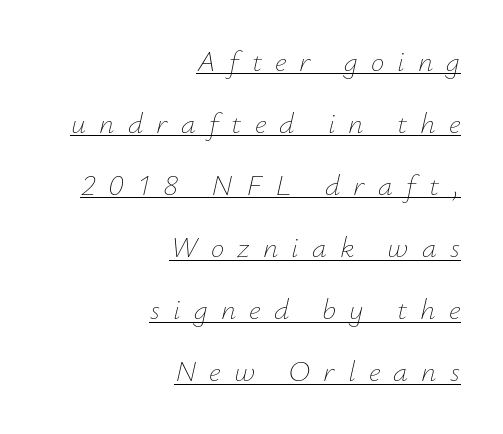
{"italic": "yes", "lean": "right", "slant_degrees": 12, "bold": "no", "weight": "thin", "width": "normal", "stroke_contrast": "low", "x_height": "small", "monospaced": "no", "underline": "yes", "align": "right", "line_spacing": "loose", "line_spacing_ratio": 2.07, "letter_spacing": "wide", "letter_spacing_em": 0.44, "glyph_px": 30}
